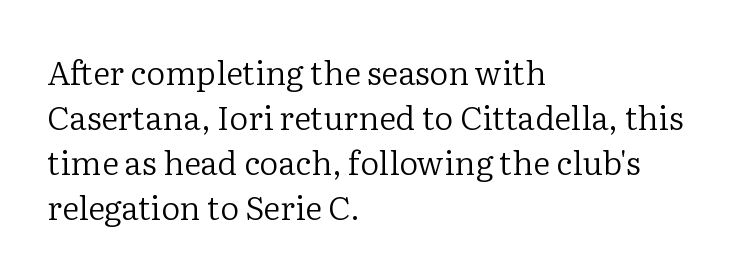
Q: Is the text bold? A: No.
Q: Is the text italic (slanted)? A: No, it is upright.
Q: Is the typeface a serif or a sans-serif typeface? A: Serif.
Q: Is the text underlined? A: No.
Q: How is the paragraph aligned? A: Left-aligned.
Q: Is the spacing between letters normal or unusually wide? A: Normal.
Q: Is the spacing between lines tight, normal or loose? A: Normal.
Q: Width (condensed, normal, or wide)? A: Normal.
Q: Stroke contrast? A: Low.
Q: x-height? A: Medium.
Q: Monospaced? A: No.
